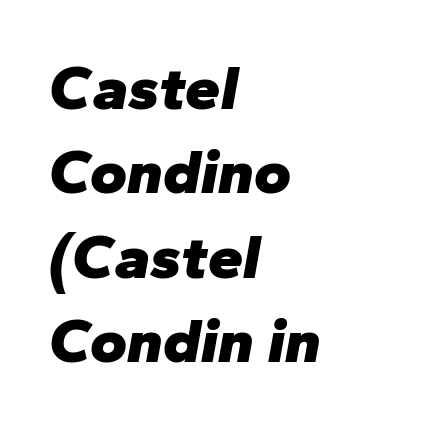
One-word summary of the alignment: left. Typographic density is high because the face is bold. Regarding leading, the lines here are spaced in the standard way. You could call the tracking neutral — neither tight nor loose. You can tell it's italic because the verticals aren't actually vertical.
